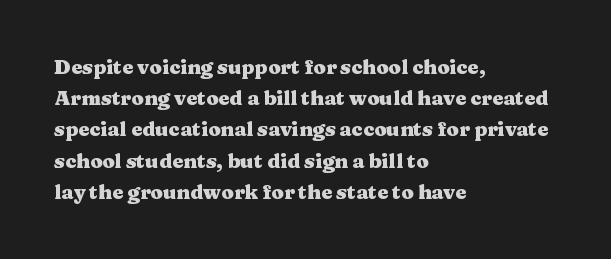
The image shows 20 px bold type, upright; set left-aligned, normal line spacing (1.56x), normal letter spacing, not underlined.
